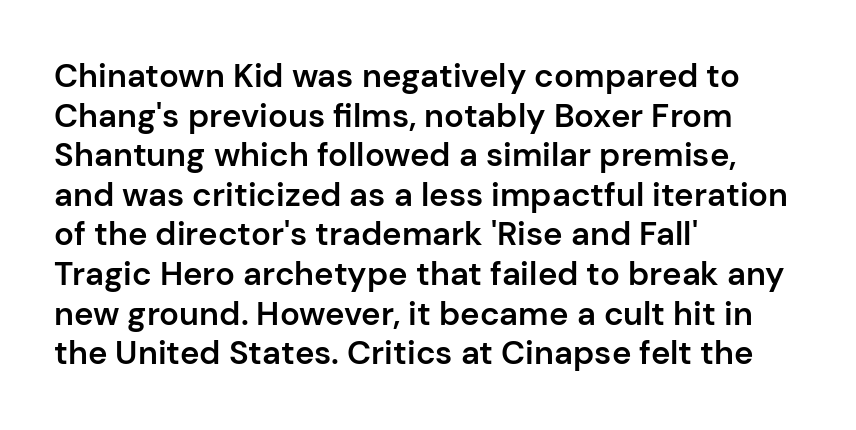
Q: Is the text bold? A: Semi-bold.
Q: Is the text italic (slanted)? A: No, it is upright.
Q: Is the typeface a serif or a sans-serif typeface? A: Sans-serif.
Q: Is the text underlined? A: No.
Q: How is the paragraph aligned? A: Left-aligned.
Q: Is the spacing between letters normal or unusually wide? A: Normal.
Q: Width (condensed, normal, or wide)? A: Normal.
Q: Stroke contrast? A: Low.
Q: x-height? A: Medium.
Q: Monospaced? A: No.
